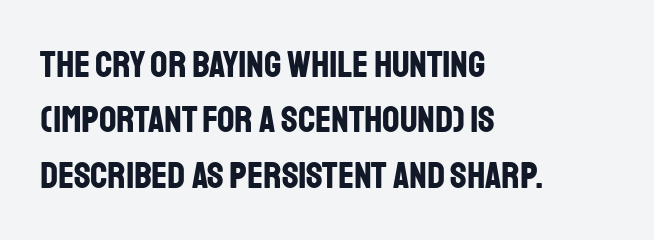
Its strokes are broad and dark, the hallmark of bold type. A typesetter would call this zero additional tracking. Leading: standard. The rendering uses natural spacing where letterforms have individual widths. No word sits above an underline.
